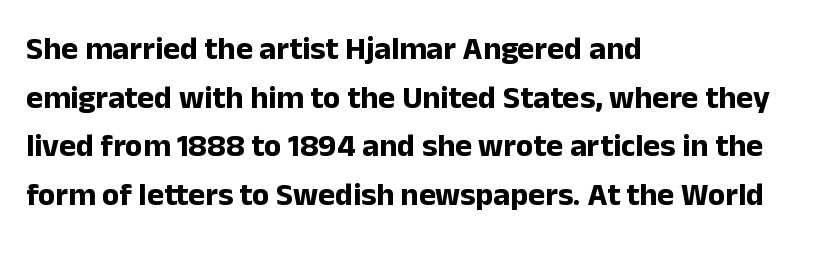
Q: Is the text bold? A: Yes.
Q: Is the text italic (slanted)? A: No, it is upright.
Q: Is the typeface a serif or a sans-serif typeface? A: Sans-serif.
Q: Is the text underlined? A: No.
Q: How is the paragraph aligned? A: Left-aligned.
Q: Is the spacing between letters normal or unusually wide? A: Normal.
Q: Is the spacing between lines tight, normal or loose? A: Normal.
Q: Width (condensed, normal, or wide)? A: Normal.
Q: Stroke contrast? A: Low.
Q: x-height? A: Medium.
Q: Monospaced? A: No.
